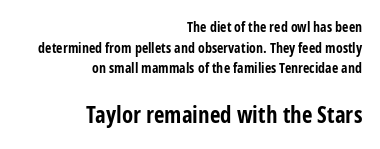
Q: Is the text bold? A: Yes.
Q: Is the text italic (slanted)? A: No, it is upright.
Q: Is the text underlined? A: No.
Q: How is the paragraph aligned? A: Right-aligned.
Q: Is the spacing between letters normal or unusually wide? A: Normal.
Q: Is the spacing between lines tight, normal or loose? A: Normal.
Q: Which block of text is set in a larger size, the first (top) or the second (bottom)? A: The second (bottom) one.
